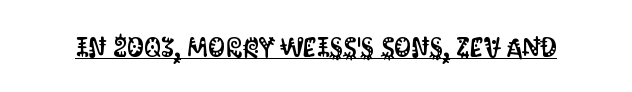
{"italic": "no", "underline": "yes", "letter_spacing": "normal", "letter_spacing_em": 0.0, "glyph_px": 27}
